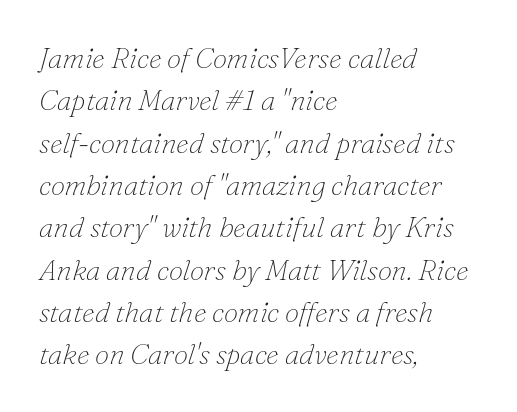
{"serif": "yes", "italic": "yes", "lean": "right", "slant_degrees": 16, "bold": "no", "weight": "thin", "width": "normal", "stroke_contrast": "low", "x_height": "small", "monospaced": "no", "underline": "no", "align": "left", "line_spacing": "normal", "line_spacing_ratio": 1.46, "letter_spacing": "normal", "letter_spacing_em": 0.0, "glyph_px": 29}
